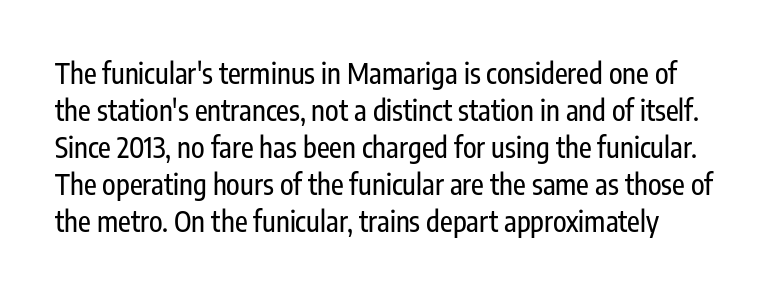
{"serif": "no", "italic": "no", "width": "condensed", "stroke_contrast": "low", "x_height": "medium", "monospaced": "no", "underline": "no", "line_spacing": "normal", "line_spacing_ratio": 1.32, "letter_spacing": "normal", "letter_spacing_em": 0.0, "glyph_px": 28}
